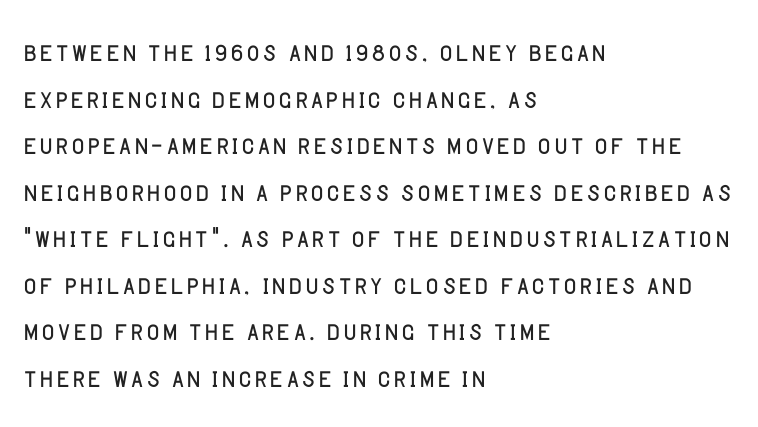
A quiet, ordinary-to-light weight characterises the typeface. In CSS terms this would be text-align: left. Is there any slant? The stems are plumb. The baseline area is clear. Between one letter and the next there's only the usual sliver of space. The glyphs in this specimen are sans serif.
